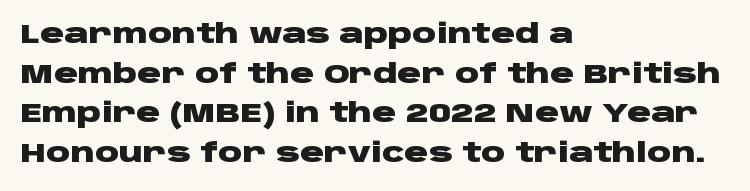
{"italic": "no", "bold": "yes", "underline": "no", "align": "left", "line_spacing": "normal", "line_spacing_ratio": 1.47, "letter_spacing": "normal", "letter_spacing_em": 0.0, "glyph_px": 27}
